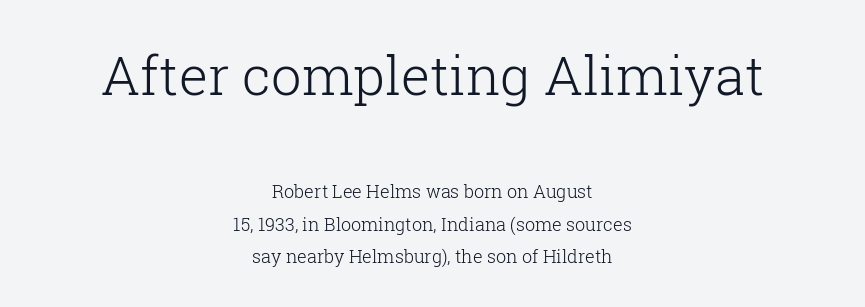
{"serif": "yes", "italic": "no", "bold": "no", "weight": "light", "width": "normal", "stroke_contrast": "low", "x_height": "medium", "monospaced": "no", "underline": "no", "align": "center", "line_spacing_ratio": 1.81, "letter_spacing": "normal", "letter_spacing_em": 0.0, "larger_block": "first", "size_ratio": 3.0, "glyph_px": 54}
